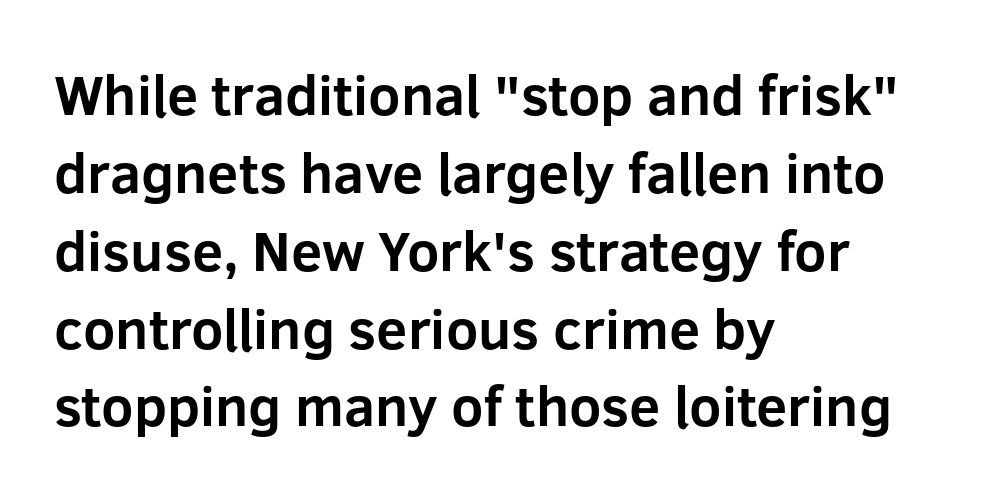
Unlike a traditional serif, this face leaves its strokes unadorned. Letter spacing: default. The rendering uses a bold face; every stroke is thick and dark. Think of a printed novel: that variable character pitch is what you see here. Typeset ragged right — the left edge is the straight one. Summary of vertical rhythm: regular, with standard interline spacing.
